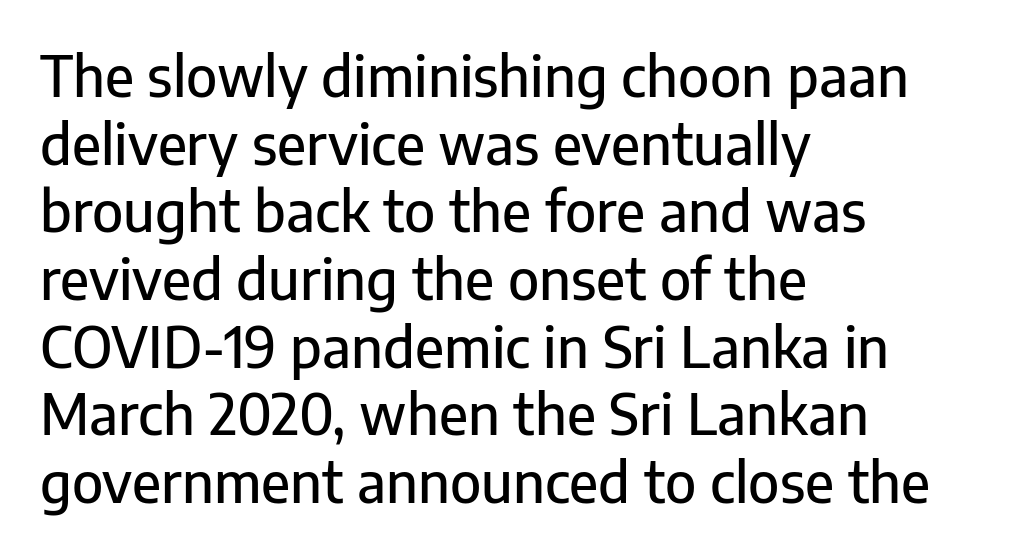
{"serif": "no", "italic": "no", "width": "normal", "stroke_contrast": "low", "x_height": "medium", "monospaced": "no", "underline": "no", "align": "left", "line_spacing_ratio": 1.23, "letter_spacing": "normal", "letter_spacing_em": 0.0, "glyph_px": 55}
